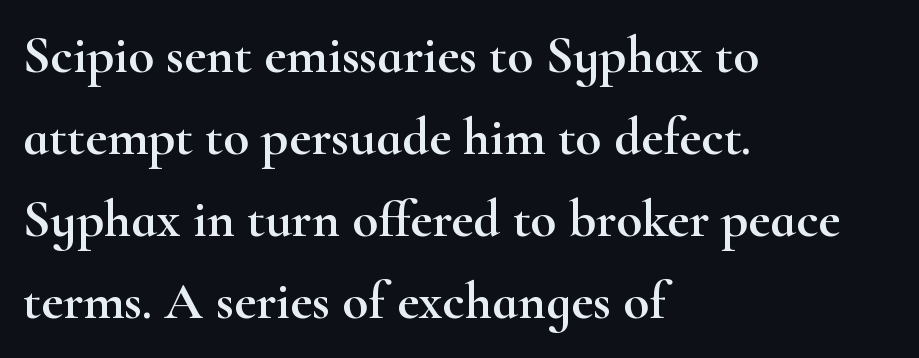
Q: Is the text italic (slanted)? A: No, it is upright.
Q: Is the typeface a serif or a sans-serif typeface? A: Serif.
Q: Is the text underlined? A: No.
Q: How is the paragraph aligned? A: Left-aligned.
Q: Is the spacing between letters normal or unusually wide? A: Normal.
Q: Is the spacing between lines tight, normal or loose? A: Normal.
Q: Width (condensed, normal, or wide)? A: Wide.
Q: Stroke contrast? A: High.
Q: x-height? A: Small.
Q: Monospaced? A: No.
